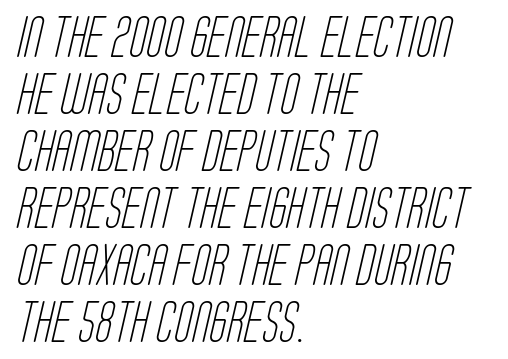
The block of text has a typical density, with ordinary space between rows. Varying glyph widths throughout — classic text-font behaviour. The setting favours the left margin, as ordinary paragraphs usually do. The type is set solid horizontally, with unmodified tracking. Nobody drew a line under any word here. The strokes carry an ordinary text weight at most.
